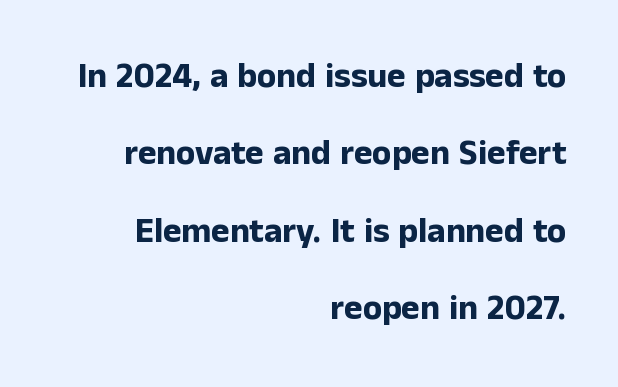
Q: Is the text bold? A: Yes.
Q: Is the text italic (slanted)? A: No, it is upright.
Q: Is the typeface a serif or a sans-serif typeface? A: Sans-serif.
Q: Is the text underlined? A: No.
Q: How is the paragraph aligned? A: Right-aligned.
Q: Is the spacing between letters normal or unusually wide? A: Normal.
Q: Is the spacing between lines tight, normal or loose? A: Loose.
Q: Width (condensed, normal, or wide)? A: Normal.
Q: Stroke contrast? A: Low.
Q: x-height? A: Medium.
Q: Monospaced? A: No.
